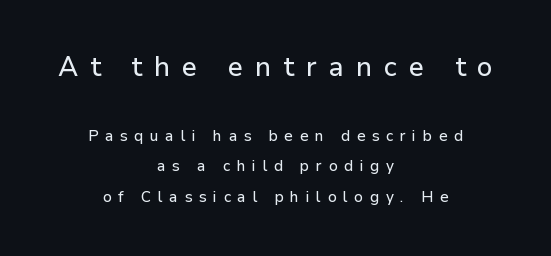
{"italic": "no", "underline": "no", "align": "center", "line_spacing": "loose", "line_spacing_ratio": 2.04, "letter_spacing": "wide", "letter_spacing_em": 0.44, "larger_block": "first", "size_ratio": 1.8, "glyph_px": 27}
